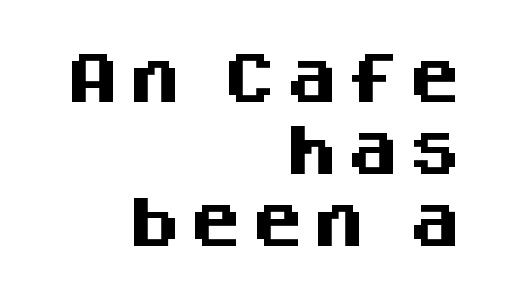
Q: Is the text bold? A: Yes.
Q: Is the text italic (slanted)? A: No, it is upright.
Q: Is the typeface a serif or a sans-serif typeface? A: Sans-serif.
Q: Is the text underlined? A: No.
Q: How is the paragraph aligned? A: Right-aligned.
Q: Is the spacing between lines tight, normal or loose? A: Normal.
Q: Width (condensed, normal, or wide)? A: Normal.
Q: Stroke contrast? A: Medium.
Q: x-height? A: Large.
Q: Monospaced? A: No.
